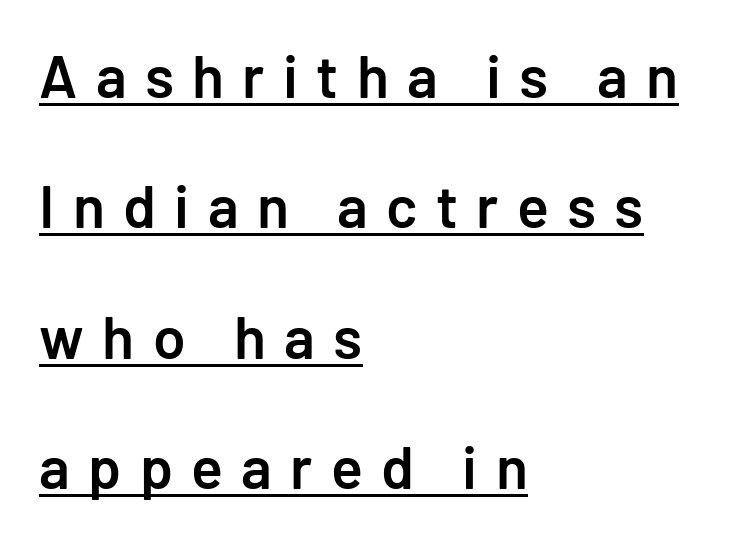
Left-aligned paragraph, ragged on the right. Notice the wide empty band between every row — that's loose leading. Looks like regular typesetting: each glyph gets only the width it needs. This sample uses an upright cut, with every glyph sitting square on the baseline. The string is rendered with underlining switched on. The strokes are fattened partway — semibold, not bold.
